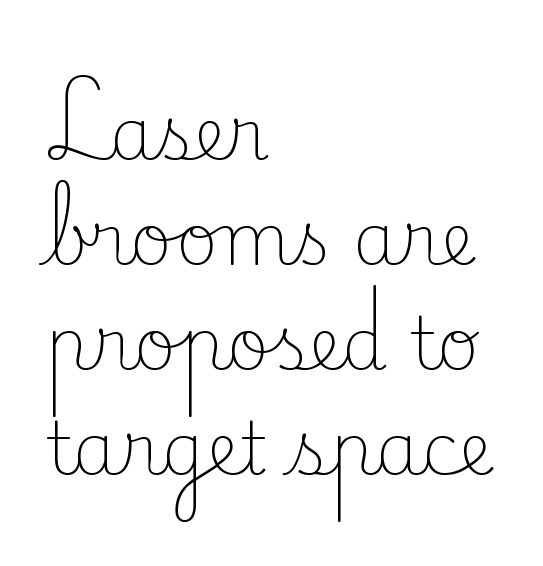
Q: Is the text bold? A: No.
Q: Is the text italic (slanted)? A: No, it is upright.
Q: Is the typeface a serif or a sans-serif typeface? A: Serif.
Q: Is the text underlined? A: No.
Q: How is the paragraph aligned? A: Left-aligned.
Q: Is the spacing between letters normal or unusually wide? A: Normal.
Q: Is the spacing between lines tight, normal or loose? A: Normal.
Q: Width (condensed, normal, or wide)? A: Normal.
Q: Stroke contrast? A: Low.
Q: x-height? A: Small.
Q: Monospaced? A: No.
